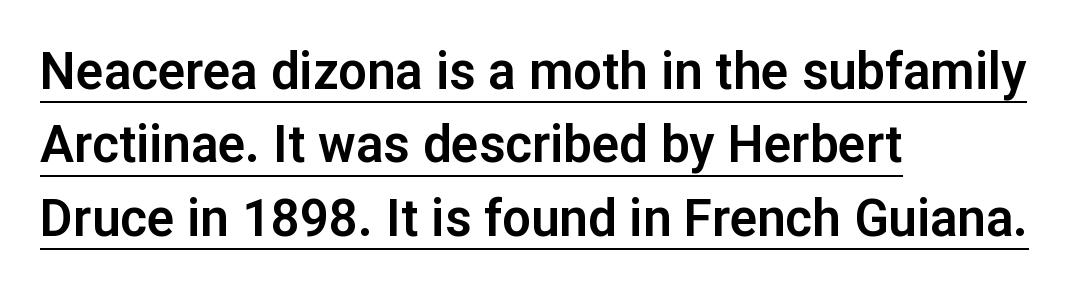
Q: Is the text italic (slanted)? A: No, it is upright.
Q: Is the typeface a serif or a sans-serif typeface? A: Sans-serif.
Q: Is the text underlined? A: Yes.
Q: How is the paragraph aligned? A: Left-aligned.
Q: Is the spacing between letters normal or unusually wide? A: Normal.
Q: Is the spacing between lines tight, normal or loose? A: Normal.
Q: Width (condensed, normal, or wide)? A: Normal.
Q: Stroke contrast? A: Low.
Q: x-height? A: Medium.
Q: Monospaced? A: No.
